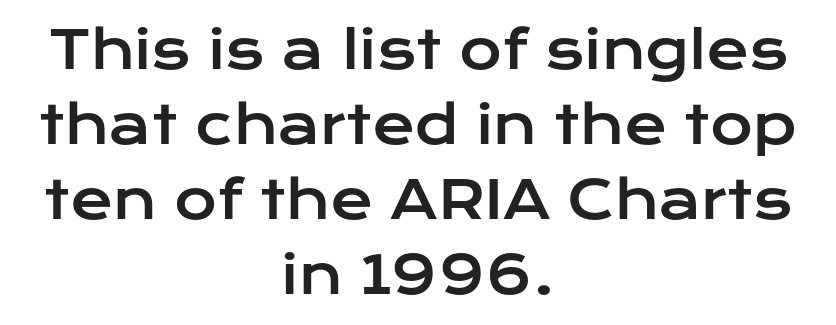
{"serif": "no", "italic": "no", "width": "wide", "stroke_contrast": "low", "x_height": "medium", "monospaced": "no", "underline": "no", "align": "center", "line_spacing": "normal", "line_spacing_ratio": 1.44, "letter_spacing": "normal", "letter_spacing_em": 0.0, "glyph_px": 52}
